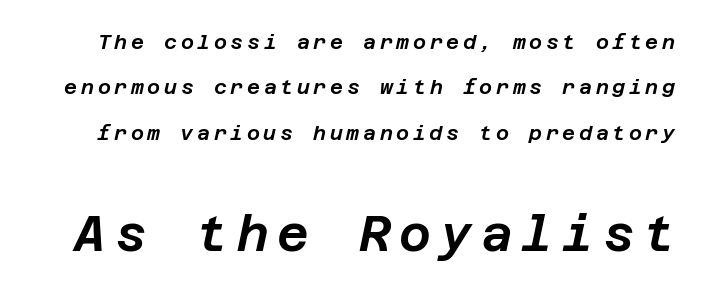
The gap between lines stays unmarked. Is the lower block the larger one? Yes — the lower block carries the bigger type. You could fit nearly another row in the gap between these rows. Slanted lettering throughout.
